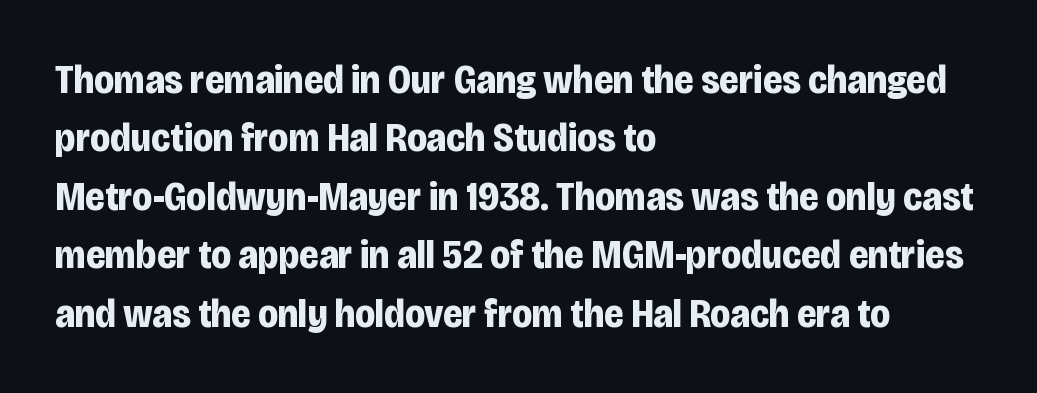
The image shows 40 px bold, condensed sans-serif type, upright; set left-aligned, normal line spacing (1.46x), normal letter spacing, not underlined; low stroke contrast and a large x-height.
